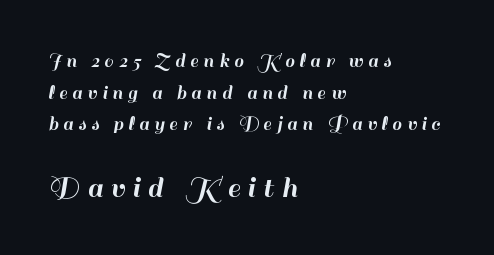
Q: Is the text italic (slanted)? A: Yes.
Q: Is the typeface a serif or a sans-serif typeface? A: Sans-serif.
Q: Is the text underlined? A: No.
Q: How is the paragraph aligned? A: Left-aligned.
Q: Is the spacing between letters normal or unusually wide? A: Unusually wide.
Q: Is the spacing between lines tight, normal or loose? A: Normal.
Q: Which block of text is set in a larger size, the first (top) or the second (bottom)? A: The second (bottom) one.
Q: Width (condensed, normal, or wide)? A: Normal.
Q: Stroke contrast? A: High.
Q: x-height? A: Small.
Q: Monospaced? A: No.
